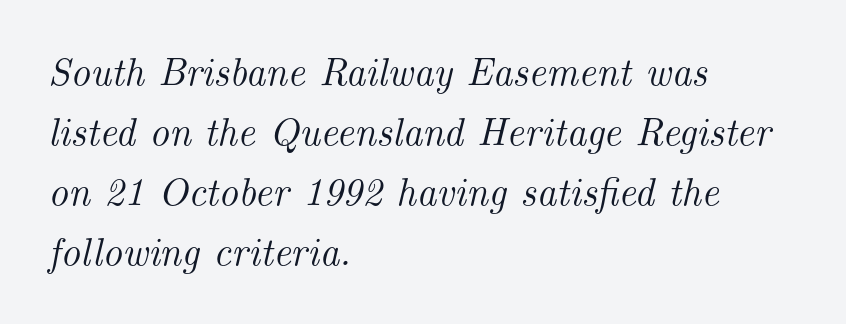
The image shows 39 px serif type, italic (leaning right); set left-aligned, normal line spacing (1.54x), normal letter spacing, not underlined; medium stroke contrast and a small x-height.
